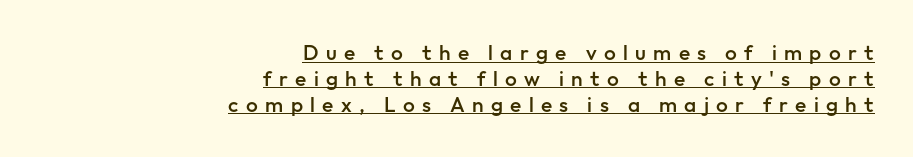
The image shows 21 px text type, upright; set right-aligned, line spacing 1.23x, unusually wide letter spacing (+0.35 em), underlined.
